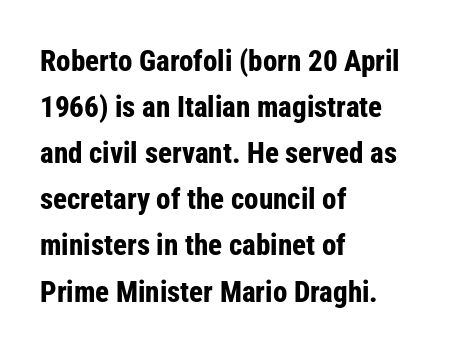
These lines stack with their left ends in a neat column. The font is running at its bold setting. Regular leading. The strip under each line holds only bare page. The rendering uses natural spacing where letterforms have individual widths.
